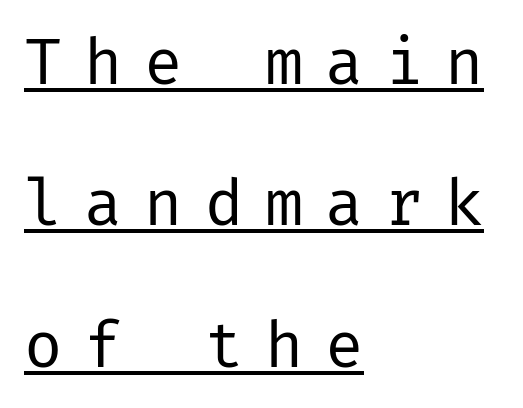
The image shows 64 px regular-weight sans-serif type, upright; set left-aligned, loose line spacing (2.21x), unusually wide letter spacing (+0.34 em), underlined; low stroke contrast and a medium x-height.
